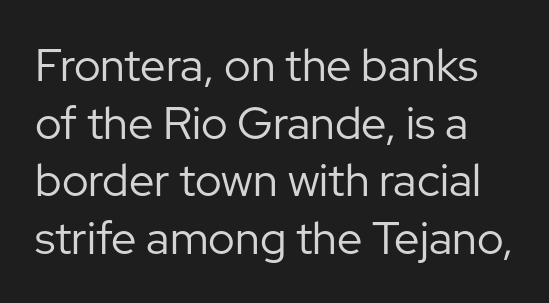
Only glyphs here, with clear space below each row. The cut favours lightness, reaching ordinary text weight at its darkest. The specimen reads as upright at a glance. Think of a printed novel: that variable character pitch is what you see here. Each letter's strokes conclude bluntly, with no projecting serifs. The rendering keeps characters at their native spacing.
